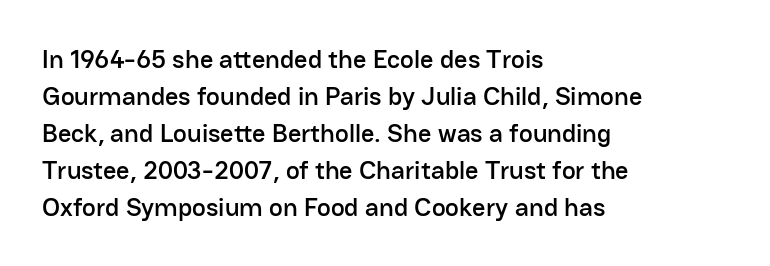
The image shows 26 px text type, upright; set left-aligned, normal line spacing (1.42x), normal letter spacing, not underlined.
